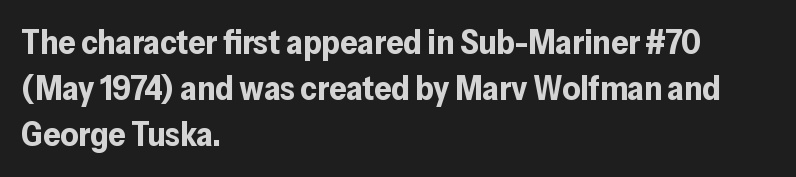
Q: Is the text bold? A: Yes.
Q: Is the text italic (slanted)? A: No, it is upright.
Q: Is the typeface a serif or a sans-serif typeface? A: Sans-serif.
Q: Is the text underlined? A: No.
Q: How is the paragraph aligned? A: Left-aligned.
Q: Is the spacing between letters normal or unusually wide? A: Normal.
Q: Is the spacing between lines tight, normal or loose? A: Normal.
Q: Width (condensed, normal, or wide)? A: Normal.
Q: Stroke contrast? A: Low.
Q: x-height? A: Medium.
Q: Monospaced? A: No.
